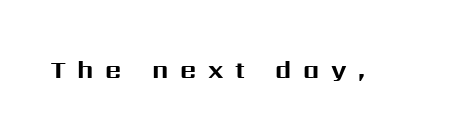
{"italic": "no", "bold": "yes", "underline": "no", "letter_spacing": "wide", "letter_spacing_em": 0.47, "glyph_px": 25}
